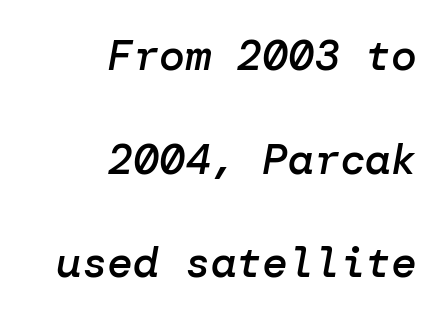
{"italic": "yes", "lean": "right", "slant_degrees": 10, "bold": "semi", "weight": "semibold", "width": "normal", "stroke_contrast": "low", "x_height": "medium", "underline": "no", "align": "right", "line_spacing": "loose", "line_spacing_ratio": 2.41, "letter_spacing": "normal", "letter_spacing_em": 0.0, "glyph_px": 43}
